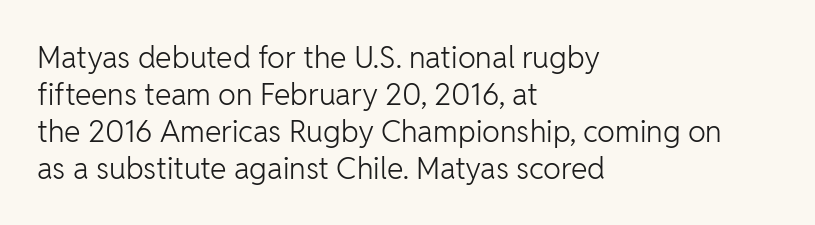
Q: Is the text bold? A: No.
Q: Is the text italic (slanted)? A: No, it is upright.
Q: Is the typeface a serif or a sans-serif typeface? A: Sans-serif.
Q: Is the text underlined? A: No.
Q: How is the paragraph aligned? A: Left-aligned.
Q: Is the spacing between letters normal or unusually wide? A: Normal.
Q: Width (condensed, normal, or wide)? A: Normal.
Q: Stroke contrast? A: Low.
Q: x-height? A: Medium.
Q: Monospaced? A: No.
